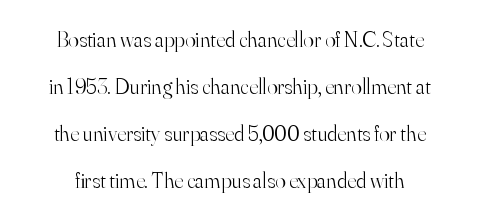
{"italic": "no", "bold": "no", "underline": "no", "line_spacing": "loose", "line_spacing_ratio": 2.14, "letter_spacing": "normal", "letter_spacing_em": 0.0, "glyph_px": 22}
